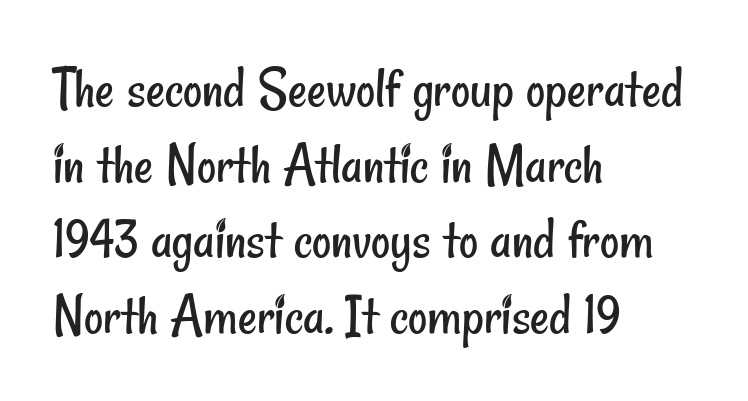
The image shows 59 px regular-weight, condensed sans-serif type; set left-aligned, normal line spacing (1.28x), normal letter spacing, not underlined; low stroke contrast and a small x-height.
